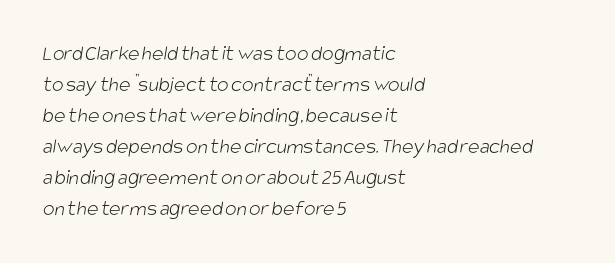
Q: Is the text bold? A: No.
Q: Is the text underlined? A: No.
Q: How is the paragraph aligned? A: Left-aligned.
Q: Is the spacing between letters normal or unusually wide? A: Normal.
Q: Is the spacing between lines tight, normal or loose? A: Normal.
